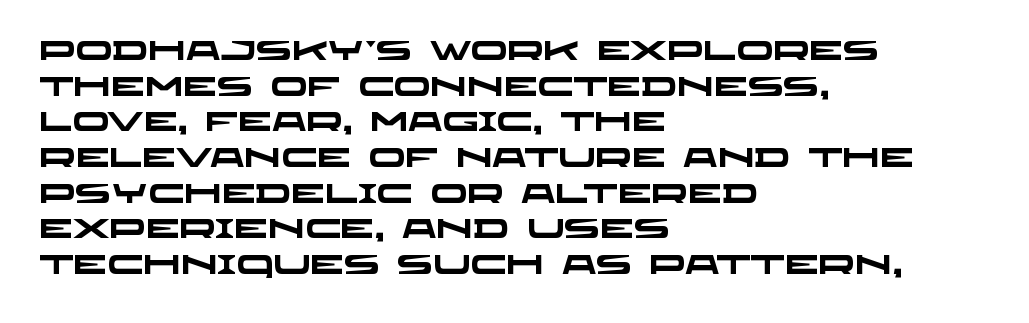
The image shows 27 px bold type; set left-aligned, normal line spacing (1.32x), normal letter spacing, not underlined.
